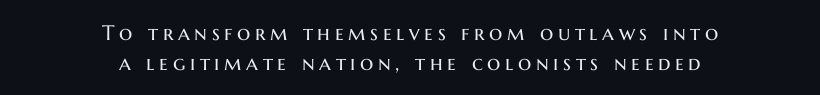
The image shows 21 px text type, upright; set centered, normal line spacing (1.41x), unusually wide letter spacing (+0.22 em), not underlined.
